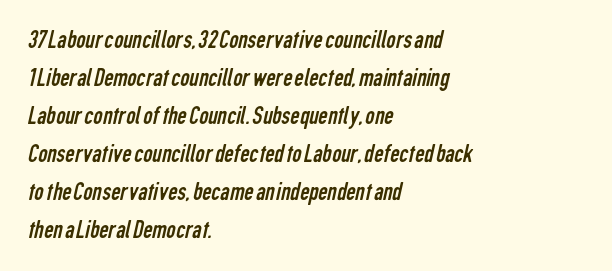
The image shows 26 px text type; set left-aligned, normal line spacing (1.46x), normal letter spacing, not underlined.
